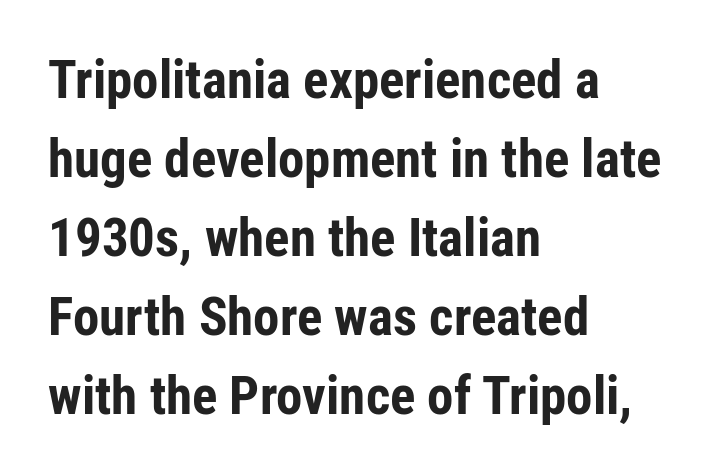
The image shows 53 px bold, condensed sans-serif type, upright; set left-aligned, normal line spacing (1.49x), normal letter spacing, not underlined; low stroke contrast and a medium x-height.
